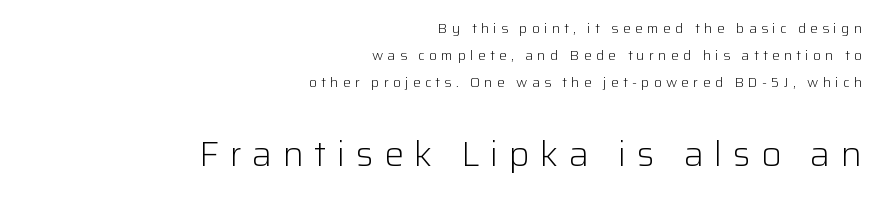
The image shows 35 px light sans-serif type, upright; set right-aligned, loose line spacing (1.93x), unusually wide letter spacing (+0.3 em), not underlined; the second (bottom) block is 2.5x larger; low stroke contrast and a medium x-height.
